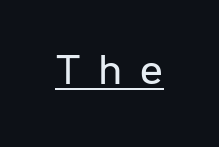
Q: Is the text bold? A: No.
Q: Is the text italic (slanted)? A: No, it is upright.
Q: Is the typeface a serif or a sans-serif typeface? A: Sans-serif.
Q: Is the text underlined? A: Yes.
Q: Is the spacing between letters normal or unusually wide? A: Unusually wide.
Q: Width (condensed, normal, or wide)? A: Normal.
Q: Stroke contrast? A: Low.
Q: x-height? A: Medium.
Q: Monospaced? A: No.
